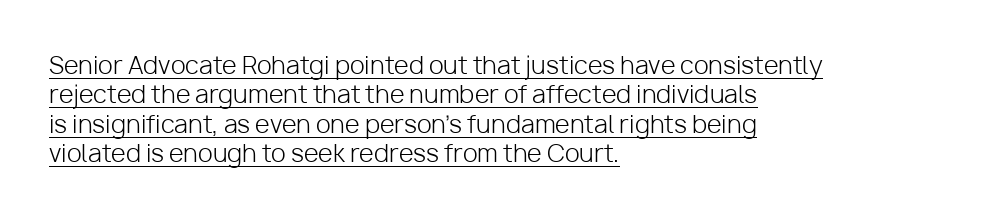
The image shows 24 px text type, upright; set left-aligned, line spacing 1.22x, normal letter spacing, underlined.
